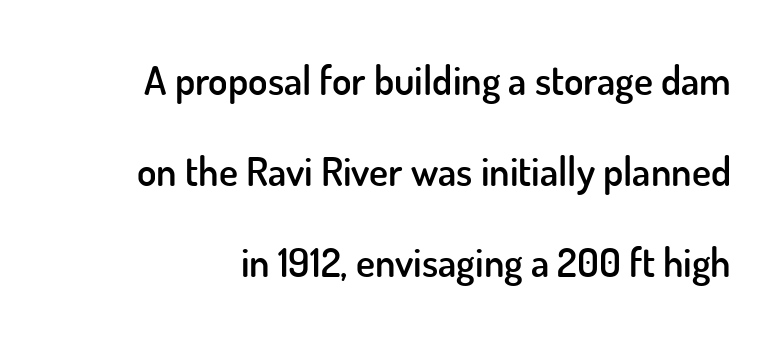
The rendering uses a semibold face; strokes are thickened but not to full bold. A typesetter would label this face a sans. Character widths vary here, with narrow letters taking less room than wide ones. Is there any slant? The stems are plumb. Spacing between characters is what you'd get straight out of the box.
